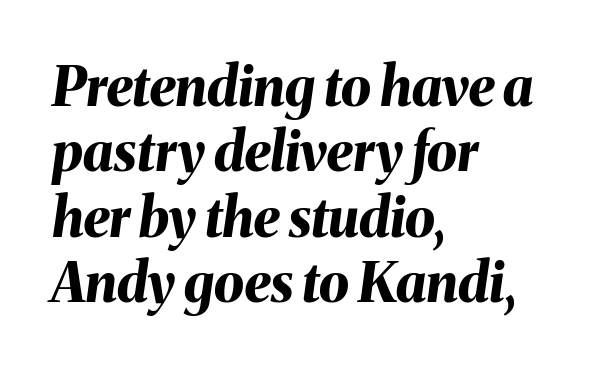
The baseline area is clear. Varying glyph widths throughout — classic text-font behaviour. Heavy, bold letterforms. Visually the block forms a straight wall on the left and a jagged coastline on the right.
